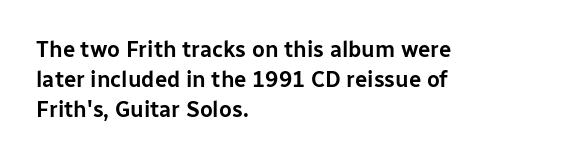
Q: Is the text italic (slanted)? A: No, it is upright.
Q: Is the text underlined? A: No.
Q: How is the paragraph aligned? A: Left-aligned.
Q: Is the spacing between letters normal or unusually wide? A: Normal.
Q: Is the spacing between lines tight, normal or loose? A: Normal.
